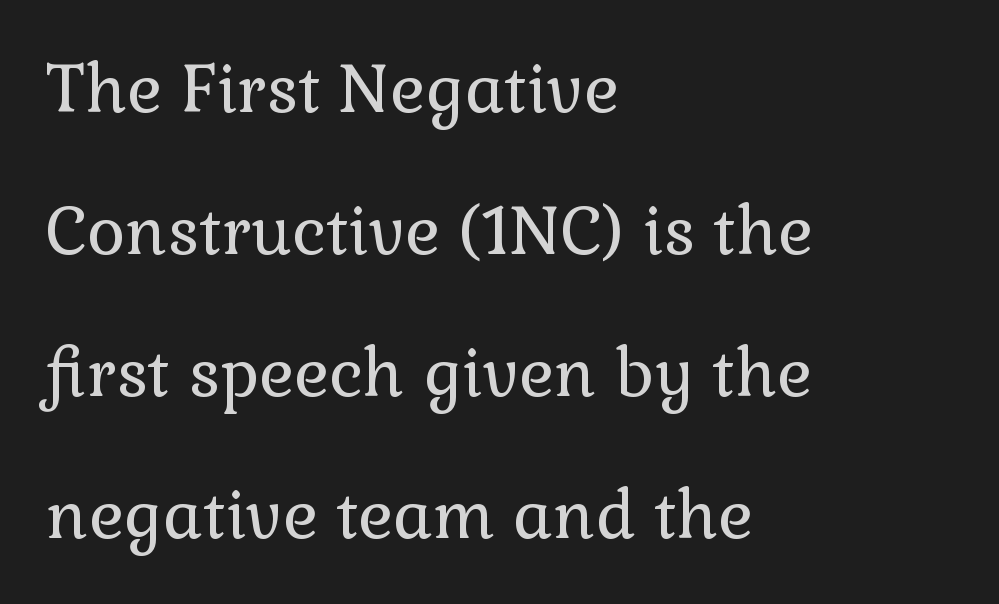
Q: Is the text bold? A: No.
Q: Is the text italic (slanted)? A: No, it is upright.
Q: Is the typeface a serif or a sans-serif typeface? A: Serif.
Q: Is the text underlined? A: No.
Q: How is the paragraph aligned? A: Left-aligned.
Q: Is the spacing between letters normal or unusually wide? A: Normal.
Q: Is the spacing between lines tight, normal or loose? A: Loose.
Q: Width (condensed, normal, or wide)? A: Normal.
Q: Stroke contrast? A: Low.
Q: x-height? A: Medium.
Q: Monospaced? A: No.
